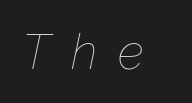
{"italic": "yes", "lean": "right", "slant_degrees": 12, "bold": "no", "weight": "thin", "width": "normal", "stroke_contrast": "low", "x_height": "medium", "monospaced": "no", "underline": "no", "letter_spacing": "wide", "letter_spacing_em": 0.42, "glyph_px": 49}
